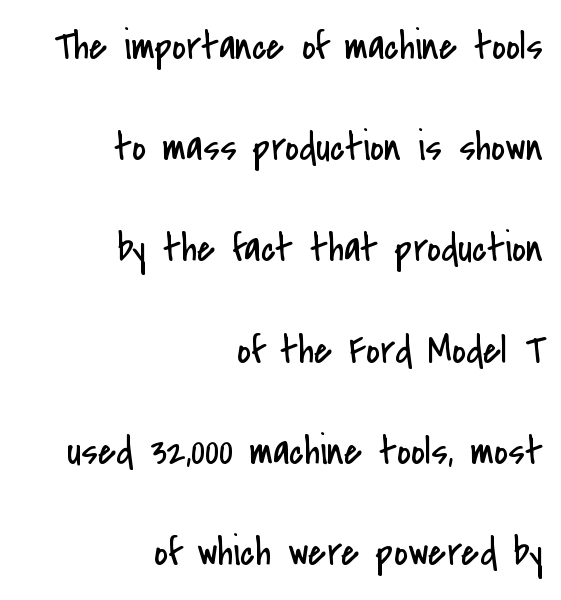
Type style note: lacks serifs. A bare baseline throughout the passage. Loosely led — the rows are spread out. This is not heavy type; no bold has been used. Each word holds together tightly as a unit, with standard inter-letter gaps. This sample has the flowing, uneven cadence of proportional lettering.
